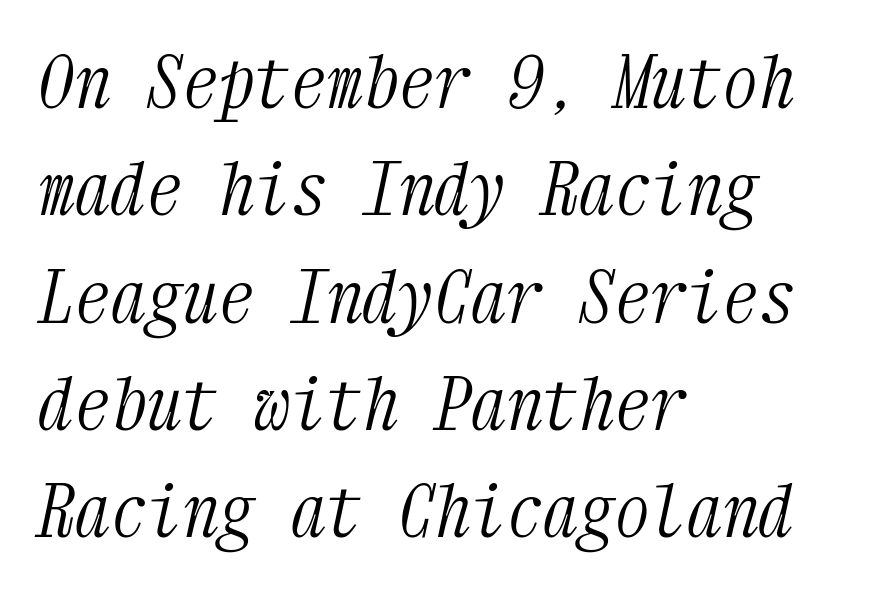
Q: Is the text bold? A: No.
Q: Is the text italic (slanted)? A: Yes, it leans right by about 12 degrees.
Q: Is the typeface a serif or a sans-serif typeface? A: Serif.
Q: Is the text underlined? A: No.
Q: How is the paragraph aligned? A: Left-aligned.
Q: Is the spacing between letters normal or unusually wide? A: Normal.
Q: Is the spacing between lines tight, normal or loose? A: Normal.
Q: Width (condensed, normal, or wide)? A: Condensed.
Q: Stroke contrast? A: Medium.
Q: x-height? A: Medium.
Q: Monospaced? A: Yes.
